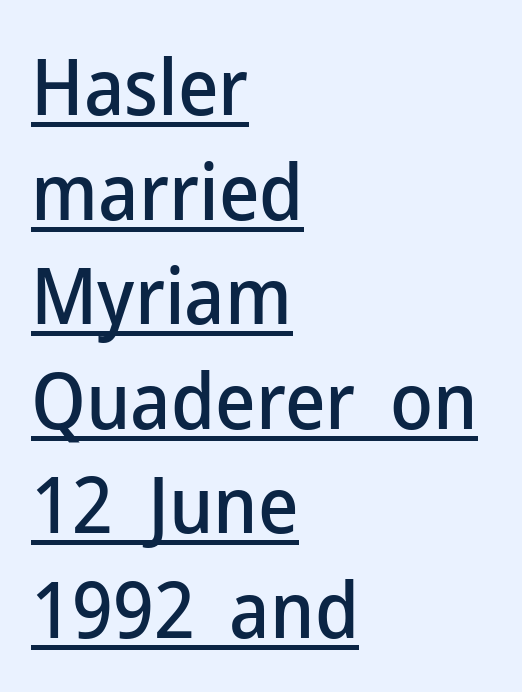
{"serif": "no", "italic": "no", "width": "normal", "stroke_contrast": "low", "x_height": "medium", "monospaced": "no", "underline": "yes", "align": "left", "line_spacing": "normal", "line_spacing_ratio": 1.34, "letter_spacing": "normal", "letter_spacing_em": 0.0, "glyph_px": 78}
